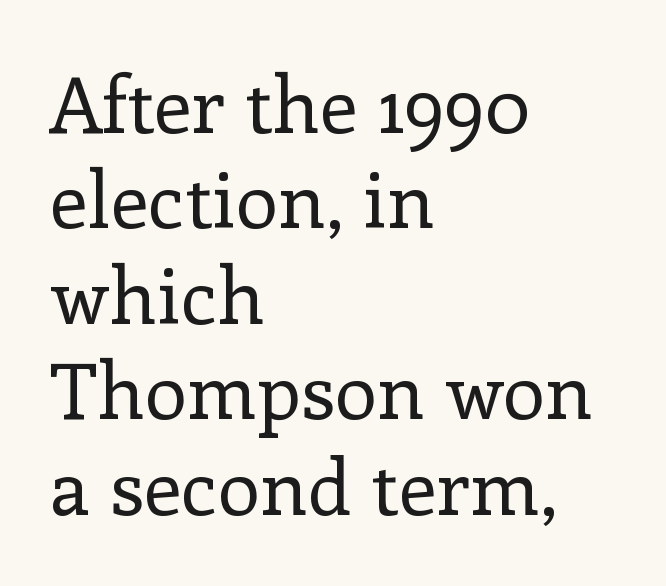
Q: Is the text bold? A: No.
Q: Is the text italic (slanted)? A: No, it is upright.
Q: Is the typeface a serif or a sans-serif typeface? A: Serif.
Q: Is the text underlined? A: No.
Q: How is the paragraph aligned? A: Left-aligned.
Q: Is the spacing between letters normal or unusually wide? A: Normal.
Q: Width (condensed, normal, or wide)? A: Normal.
Q: Stroke contrast? A: Low.
Q: x-height? A: Medium.
Q: Monospaced? A: No.
